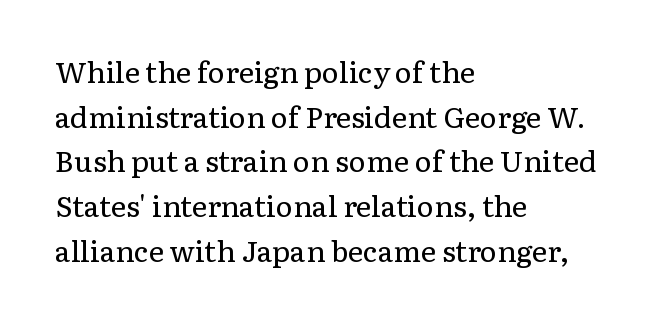
The letters stand upright; this is a roman face. Look at the bottom of the vertical strokes: they flare into serifs here. The lines are quadded left. The letters look calm and open, with moderate or lighter stems. Does extra space separate the letters? No, they use regular spacing. Has an underline been added? It has not.
